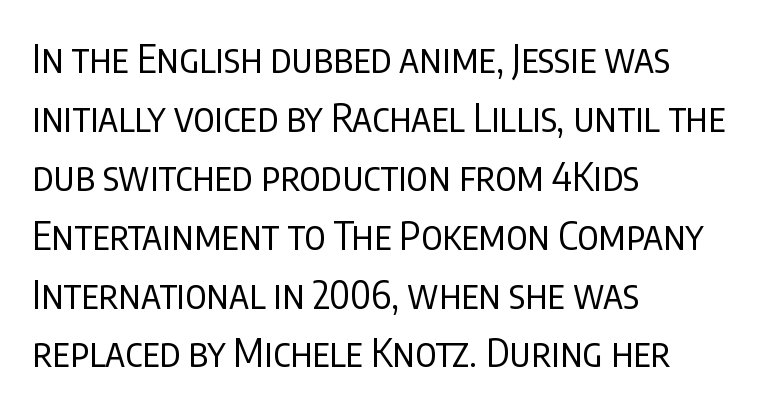
Q: Is the text bold? A: No.
Q: Is the text italic (slanted)? A: No, it is upright.
Q: Is the typeface a serif or a sans-serif typeface? A: Sans-serif.
Q: Is the text underlined? A: No.
Q: How is the paragraph aligned? A: Left-aligned.
Q: Is the spacing between letters normal or unusually wide? A: Normal.
Q: Is the spacing between lines tight, normal or loose? A: Normal.
Q: Width (condensed, normal, or wide)? A: Condensed.
Q: Stroke contrast? A: Low.
Q: x-height? A: Large.
Q: Monospaced? A: No.
